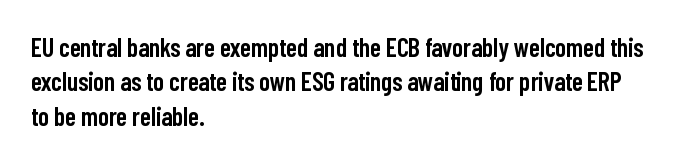
Q: Is the text bold? A: Semi-bold.
Q: Is the text italic (slanted)? A: No, it is upright.
Q: Is the text underlined? A: No.
Q: How is the paragraph aligned? A: Left-aligned.
Q: Is the spacing between letters normal or unusually wide? A: Normal.
Q: Is the spacing between lines tight, normal or loose? A: Normal.
